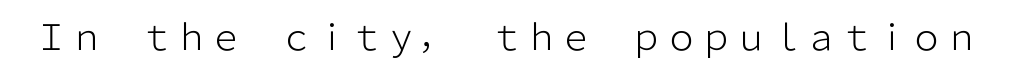
{"serif": "no", "italic": "no", "bold": "no", "weight": "light", "width": "normal", "stroke_contrast": "low", "x_height": "medium", "monospaced": "no", "underline": "no", "letter_spacing": "normal", "letter_spacing_em": 0.0, "glyph_px": 35}
